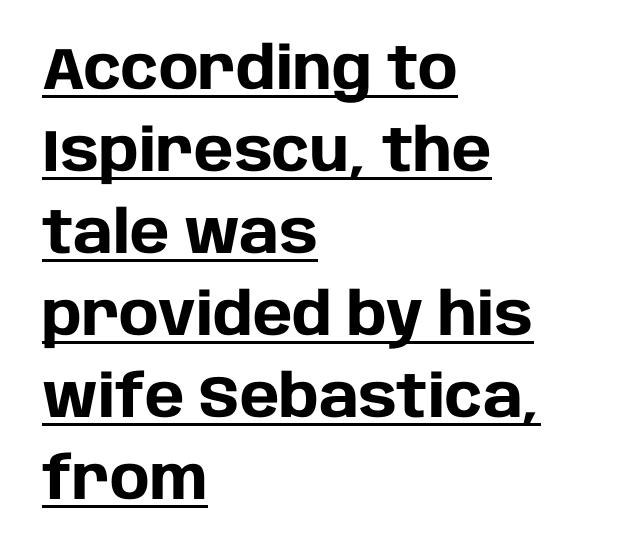
The image shows 59 px heavy sans-serif type, upright; set left-aligned, normal line spacing (1.39x), normal letter spacing, underlined; low stroke contrast and a large x-height.
